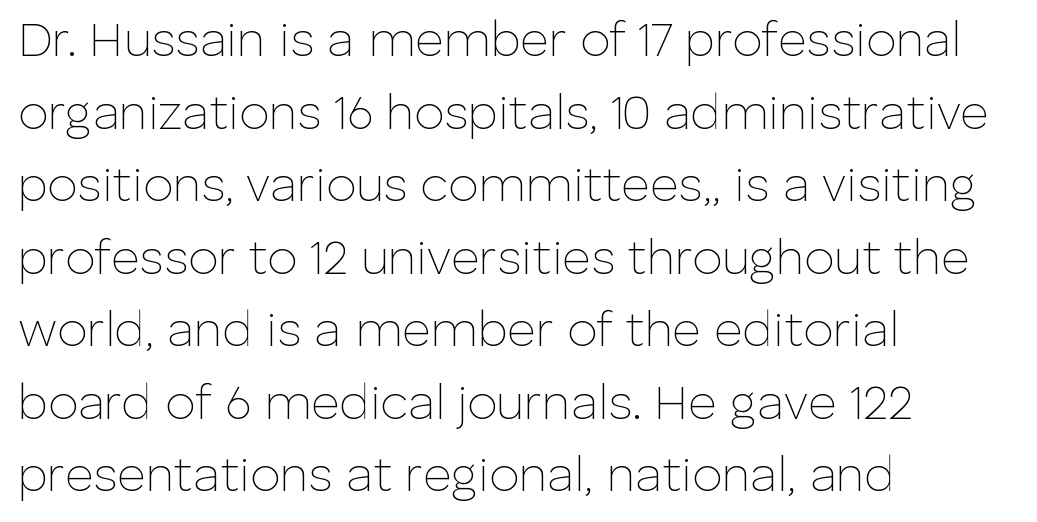
{"serif": "no", "italic": "no", "bold": "no", "weight": "thin", "width": "normal", "stroke_contrast": "low", "x_height": "medium", "monospaced": "no", "underline": "no", "align": "left", "line_spacing": "normal", "line_spacing_ratio": 1.48, "letter_spacing": "normal", "letter_spacing_em": 0.0, "glyph_px": 49}
